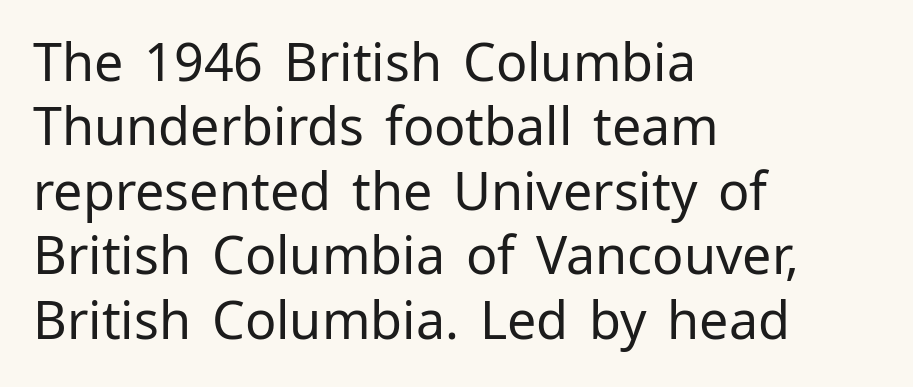
Q: Is the text bold? A: No.
Q: Is the text italic (slanted)? A: No, it is upright.
Q: Is the typeface a serif or a sans-serif typeface? A: Sans-serif.
Q: Is the text underlined? A: No.
Q: How is the paragraph aligned? A: Left-aligned.
Q: Is the spacing between letters normal or unusually wide? A: Normal.
Q: Width (condensed, normal, or wide)? A: Normal.
Q: Stroke contrast? A: Low.
Q: x-height? A: Medium.
Q: Monospaced? A: No.
